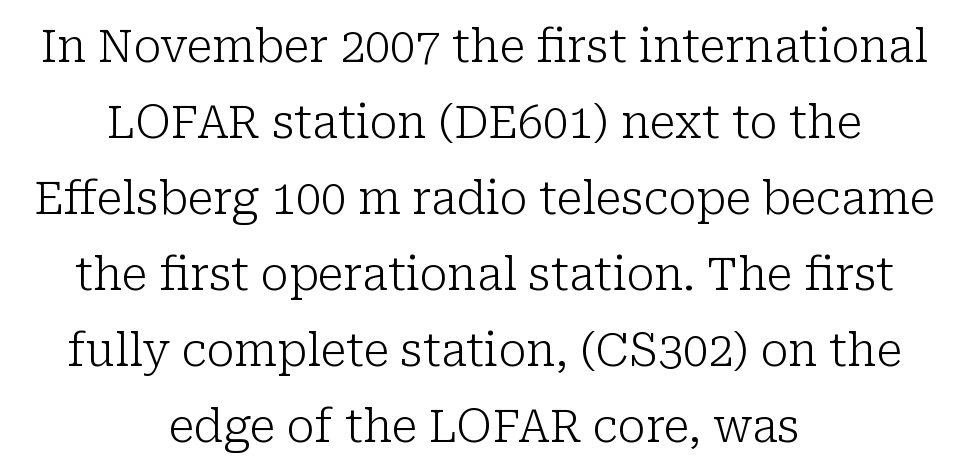
The glyphs are unaccompanied by any horizontal stroke below them. The designer left line spacing at the default. The letters look calm and open, with moderate or lighter stems. This sample has the flowing, uneven cadence of proportional lettering. The typesetter chose a symmetrical, centered arrangement here. Glyph-to-glyph distance matches everyday printed text.
